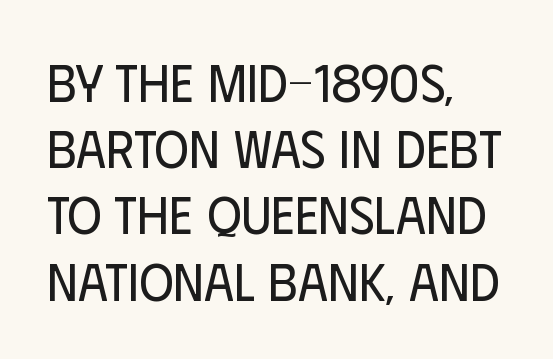
{"serif": "no", "italic": "no", "bold": "no", "weight": "regular", "width": "condensed", "stroke_contrast": "low", "x_height": "large", "monospaced": "no", "underline": "no", "align": "left", "line_spacing": "normal", "line_spacing_ratio": 1.25, "letter_spacing": "normal", "letter_spacing_em": 0.0, "glyph_px": 53}
